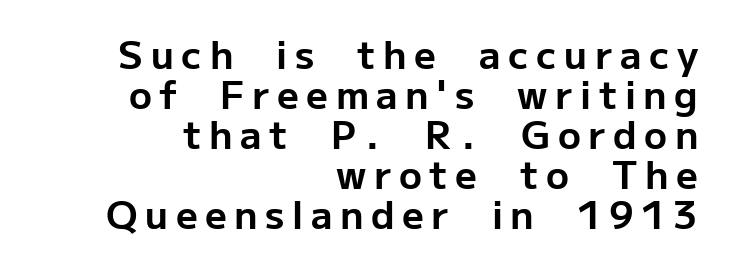
Casual observation: everything's shoved over to the right. This sample uses an upright cut, with every glyph sitting square on the baseline. The rendering uses natural spacing where letterforms have individual widths. Someone cranked the tracking dial way up on this one. Summary of weight: heavy, a full bold.
